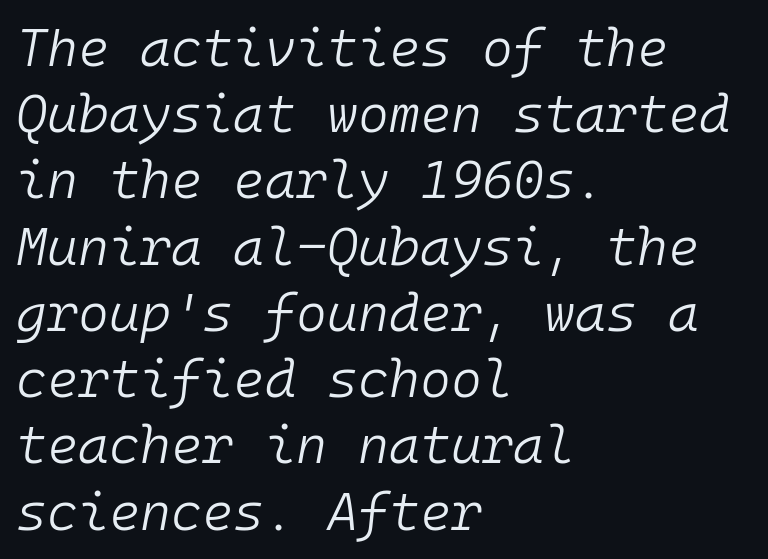
The gaps between neighbouring characters are ordinary and unremarkable. Alignment: flush left. Descenders hang freely into open space. Weight class: somewhere from thin through regular. Note the uniform advance width — an 'i' takes as much space as an 'm'. Compared with ordinary roman type, these characters are visibly tilted.
